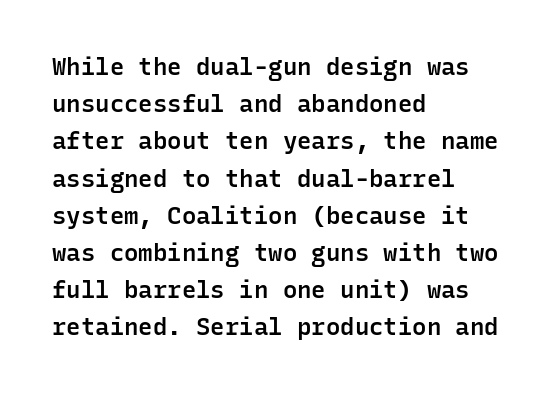
{"italic": "no", "bold": "semi", "underline": "no", "align": "left", "line_spacing": "normal", "line_spacing_ratio": 1.55, "letter_spacing": "normal", "letter_spacing_em": 0.0, "glyph_px": 24}
